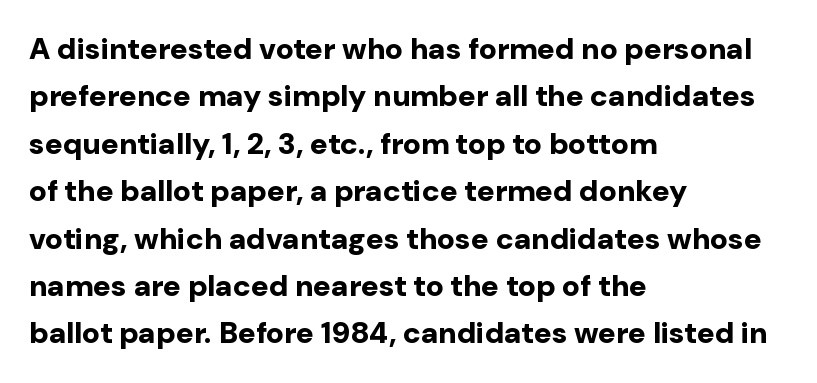
Q: Is the text bold? A: Yes.
Q: Is the text italic (slanted)? A: No, it is upright.
Q: Is the typeface a serif or a sans-serif typeface? A: Sans-serif.
Q: Is the text underlined? A: No.
Q: How is the paragraph aligned? A: Left-aligned.
Q: Is the spacing between letters normal or unusually wide? A: Normal.
Q: Is the spacing between lines tight, normal or loose? A: Normal.
Q: Width (condensed, normal, or wide)? A: Normal.
Q: Stroke contrast? A: Low.
Q: x-height? A: Medium.
Q: Monospaced? A: No.
